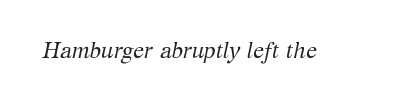
Compared with typical body copy, the letter spacing here is the same. Style check: oblique. Stems here are at most as thick as an everyday book face. Bare-footed words on every line.
